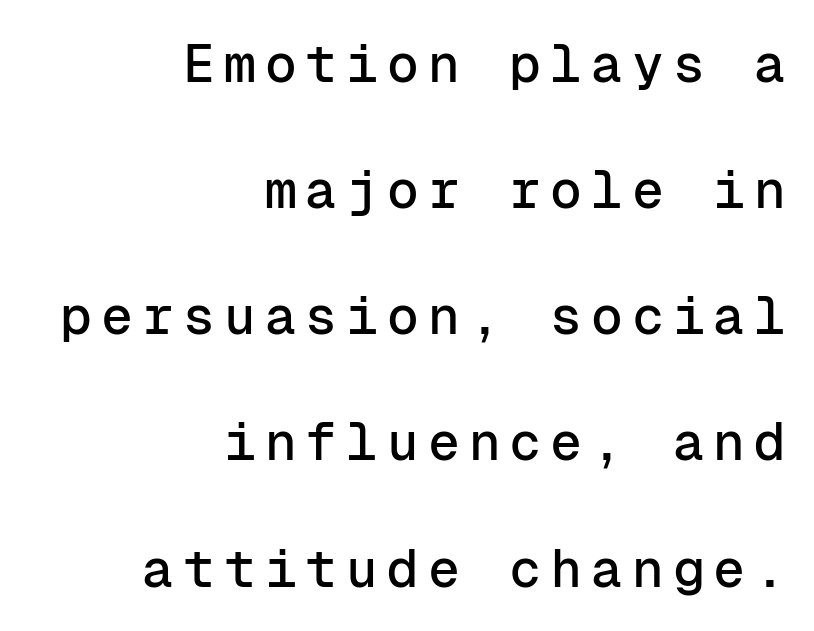
The image shows 53 px sans-serif type, upright, monospaced; set right-aligned, loose line spacing (2.38x), not underlined; low stroke contrast and a medium x-height.
